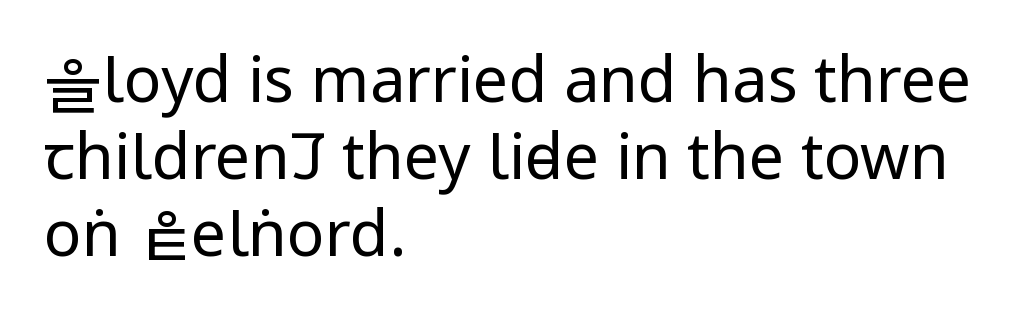
The image shows 63 px regular-weight, condensed sans-serif type, upright; set left-aligned, line spacing 1.22x, normal letter spacing, not underlined; low stroke contrast.
